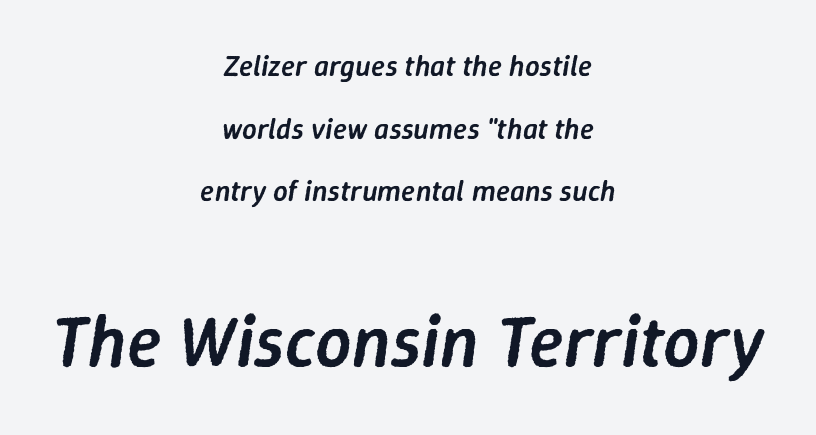
{"italic": "yes", "lean": "right", "slant_degrees": 9, "bold": "semi", "weight": "semibold", "width": "normal", "stroke_contrast": "low", "x_height": "medium", "monospaced": "no", "underline": "no", "align": "center", "line_spacing": "loose", "line_spacing_ratio": 2.16, "letter_spacing": "normal", "letter_spacing_em": 0.0, "larger_block": "second", "size_ratio": 2.48, "glyph_px": 72}
